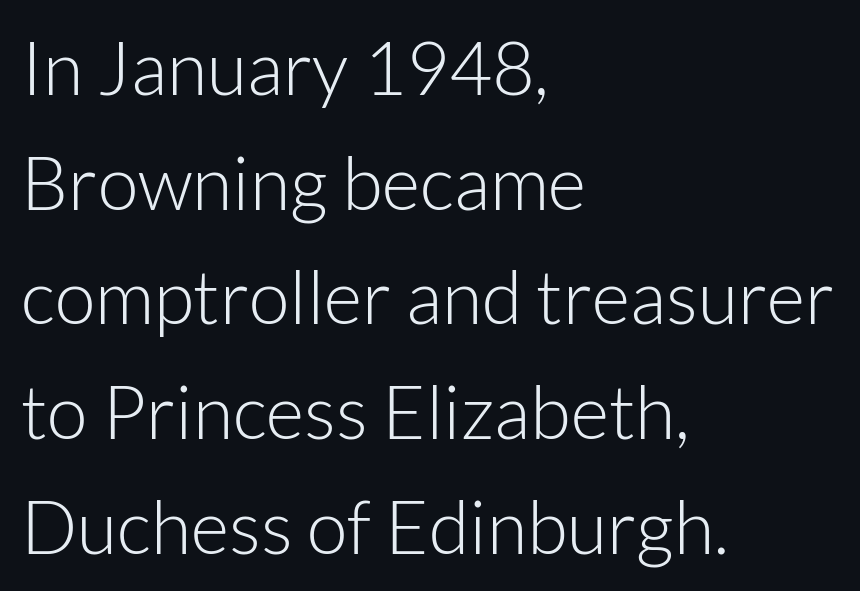
The image shows 74 px light sans-serif type, upright; set left-aligned, normal line spacing (1.55x), normal letter spacing, not underlined; low stroke contrast and a medium x-height.
